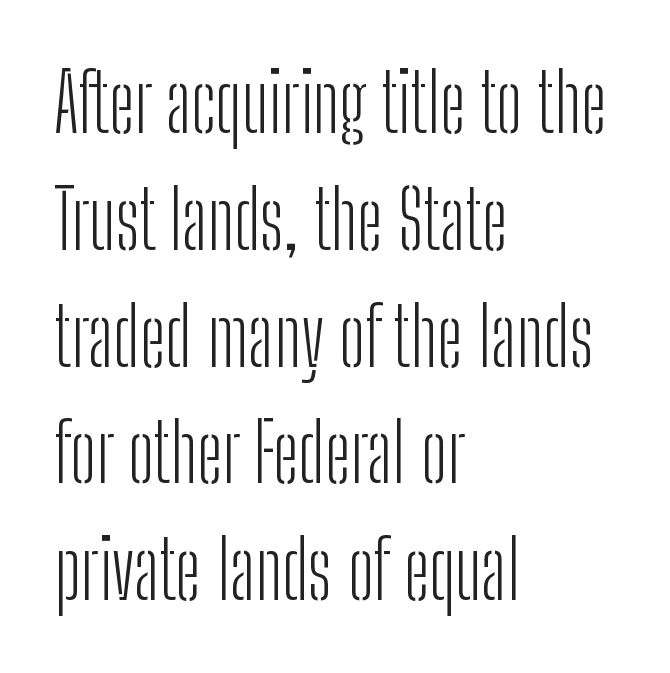
{"serif": "no", "italic": "no", "bold": "no", "weight": "light", "width": "condensed", "stroke_contrast": "low", "x_height": "medium", "monospaced": "no", "underline": "no", "align": "left", "line_spacing": "normal", "line_spacing_ratio": 1.46, "letter_spacing": "normal", "letter_spacing_em": 0.0, "glyph_px": 80}
